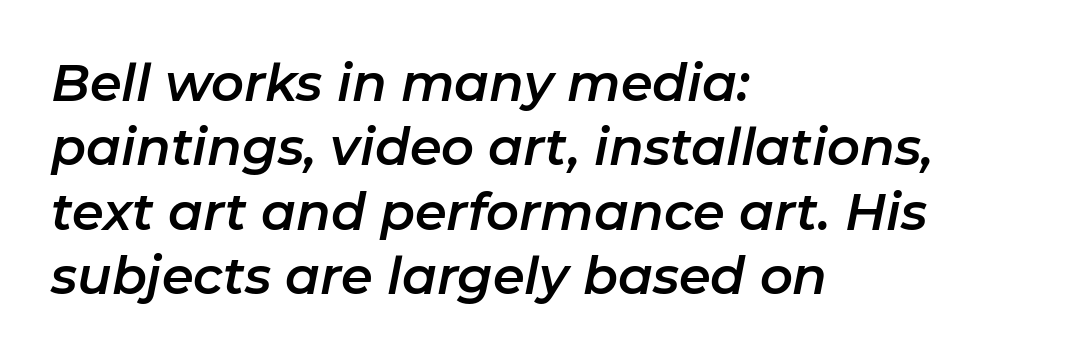
{"italic": "yes", "lean": "right", "slant_degrees": 11, "width": "normal", "stroke_contrast": "low", "x_height": "medium", "monospaced": "no", "underline": "no", "align": "left", "line_spacing": "normal", "line_spacing_ratio": 1.26, "letter_spacing": "normal", "letter_spacing_em": 0.0, "glyph_px": 51}
